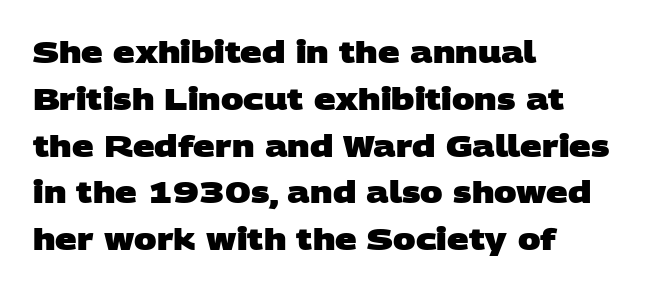
The image shows 30 px heavy, wide sans-serif type; set left-aligned, normal line spacing (1.56x), normal letter spacing, not underlined; low stroke contrast and a large x-height.
